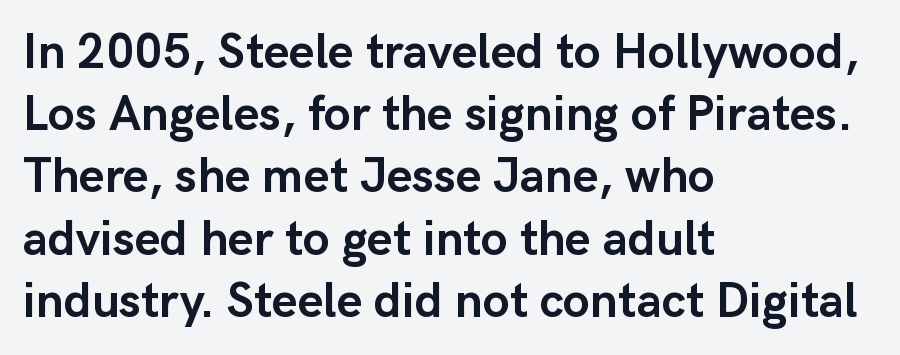
{"serif": "no", "italic": "no", "bold": "yes", "weight": "semibold", "width": "normal", "stroke_contrast": "low", "x_height": "medium", "monospaced": "no", "underline": "no", "align": "left", "line_spacing": "normal", "line_spacing_ratio": 1.27, "letter_spacing": "normal", "letter_spacing_em": 0.0, "glyph_px": 49}
